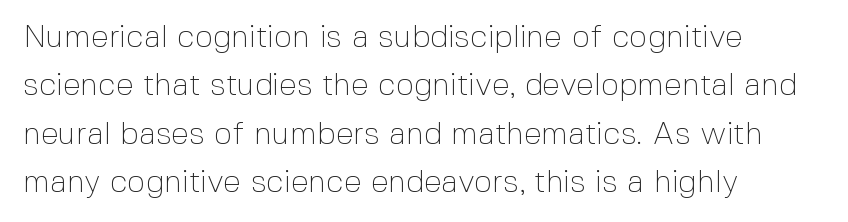
The image shows 32 px thin sans-serif type, upright; set left-aligned, normal line spacing (1.51x), normal letter spacing, not underlined; a medium x-height.
